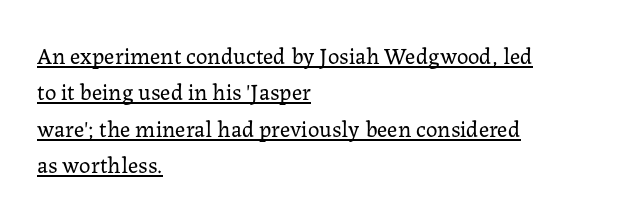
Q: Is the text bold? A: No.
Q: Is the text italic (slanted)? A: No, it is upright.
Q: Is the text underlined? A: Yes.
Q: How is the paragraph aligned? A: Left-aligned.
Q: Is the spacing between letters normal or unusually wide? A: Normal.
Q: Is the spacing between lines tight, normal or loose? A: Normal.
